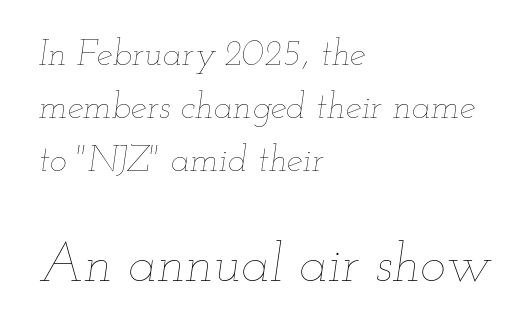
Q: Is the text bold? A: No.
Q: Is the text italic (slanted)? A: Yes, it leans right by about 12 degrees.
Q: Is the text underlined? A: No.
Q: How is the paragraph aligned? A: Left-aligned.
Q: Is the spacing between letters normal or unusually wide? A: Normal.
Q: Is the spacing between lines tight, normal or loose? A: Normal.
Q: Which block of text is set in a larger size, the first (top) or the second (bottom)? A: The second (bottom) one.
Q: Width (condensed, normal, or wide)? A: Wide.
Q: Stroke contrast? A: Low.
Q: x-height? A: Small.
Q: Monospaced? A: No.
